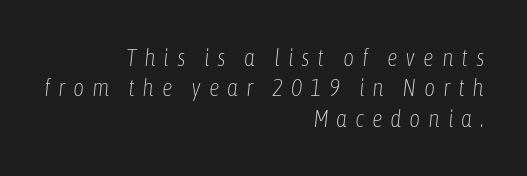
The image shows 24 px text type, italic (leaning right); set right-aligned, normal line spacing (1.27x), unusually wide letter spacing (+0.32 em), not underlined.
